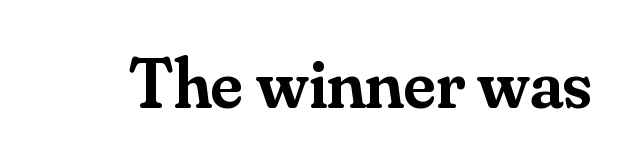
The image shows 72 px semibold serif type, upright; set normal letter spacing, not underlined; medium stroke contrast and a small x-height.
